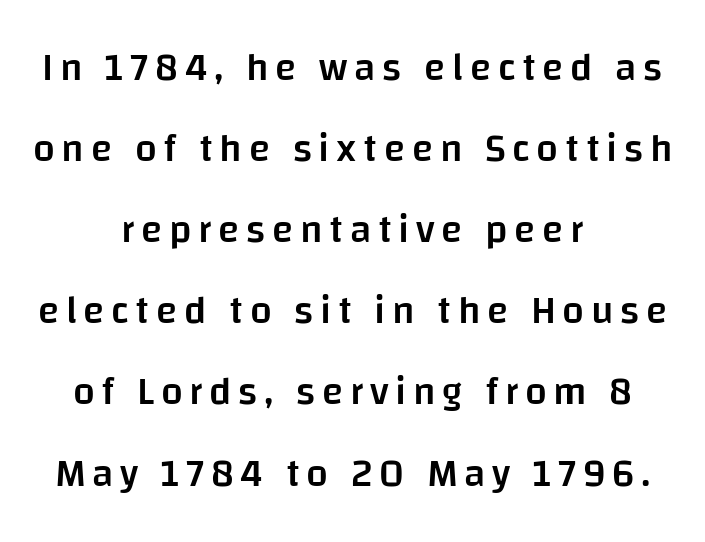
Q: Is the text bold? A: Semi-bold.
Q: Is the text italic (slanted)? A: No, it is upright.
Q: Is the typeface a serif or a sans-serif typeface? A: Sans-serif.
Q: Is the text underlined? A: No.
Q: How is the paragraph aligned? A: Centered.
Q: Is the spacing between lines tight, normal or loose? A: Loose.
Q: Width (condensed, normal, or wide)? A: Normal.
Q: Stroke contrast? A: Low.
Q: x-height? A: Large.
Q: Monospaced? A: No.
